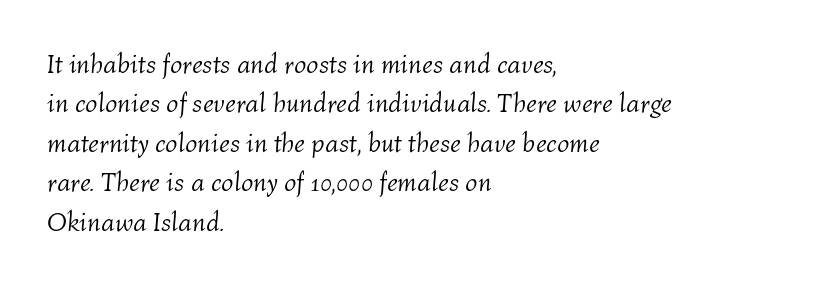
A clean baseline with only descenders dipping below it. Observe the lean: these are italic letterforms. The typesetting does not lean heavy: it is not bold. The text block is weighted toward the left margin, trailing off unevenly rightward. The designer left line spacing at the default.
